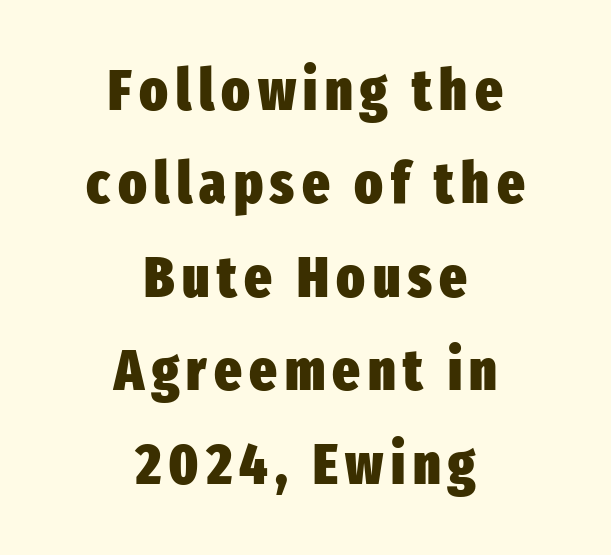
{"serif": "no", "italic": "no", "bold": "yes", "weight": "heavy", "width": "condensed", "stroke_contrast": "low", "x_height": "medium", "monospaced": "no", "underline": "no", "align": "center", "line_spacing": "normal", "line_spacing_ratio": 1.61, "glyph_px": 58}
